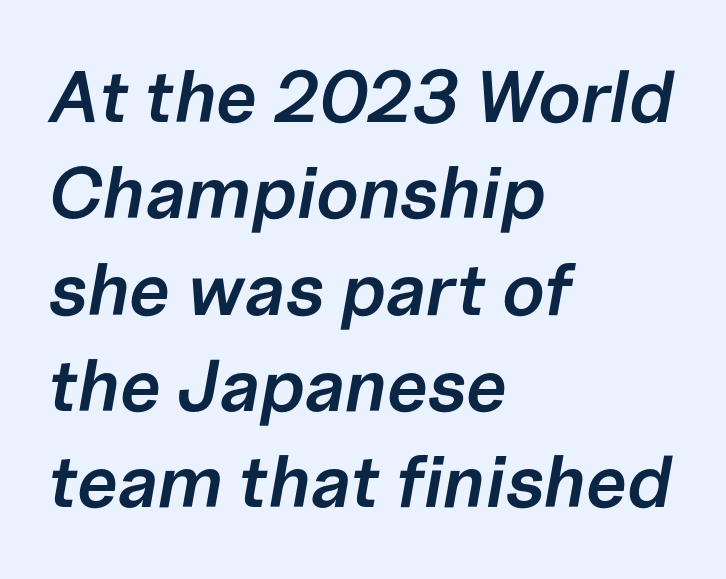
Q: Is the text bold? A: Semi-bold.
Q: Is the text italic (slanted)? A: Yes, it leans right by about 10 degrees.
Q: Is the text underlined? A: No.
Q: How is the paragraph aligned? A: Left-aligned.
Q: Is the spacing between letters normal or unusually wide? A: Normal.
Q: Is the spacing between lines tight, normal or loose? A: Normal.
Q: Width (condensed, normal, or wide)? A: Normal.
Q: Stroke contrast? A: Low.
Q: x-height? A: Medium.
Q: Monospaced? A: No.
